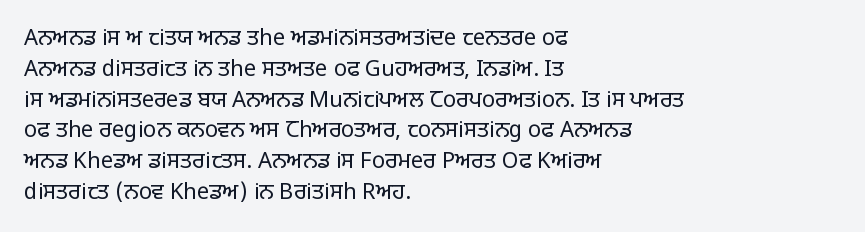
Q: Is the text bold? A: No.
Q: Is the text italic (slanted)? A: No, it is upright.
Q: Is the text underlined? A: No.
Q: How is the paragraph aligned? A: Left-aligned.
Q: Is the spacing between letters normal or unusually wide? A: Normal.
Q: Is the spacing between lines tight, normal or loose? A: Normal.
